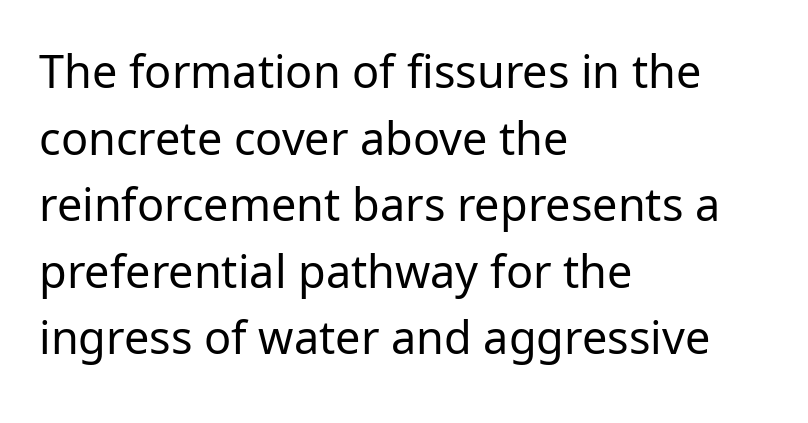
The image shows 45 px regular-weight sans-serif type, upright; set left-aligned, normal line spacing (1.48x), normal letter spacing, not underlined; low stroke contrast and a medium x-height.
